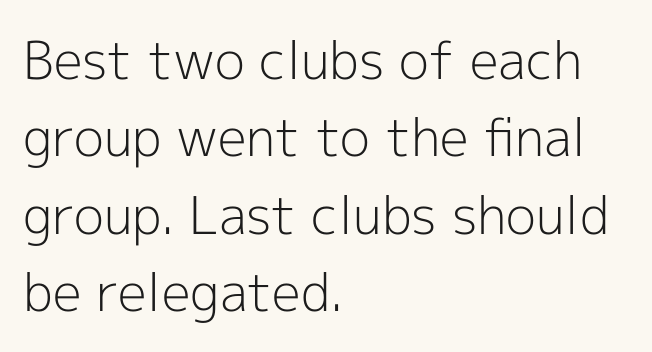
Q: Is the text bold? A: No.
Q: Is the text italic (slanted)? A: No, it is upright.
Q: Is the typeface a serif or a sans-serif typeface? A: Sans-serif.
Q: Is the text underlined? A: No.
Q: How is the paragraph aligned? A: Left-aligned.
Q: Is the spacing between letters normal or unusually wide? A: Normal.
Q: Is the spacing between lines tight, normal or loose? A: Normal.
Q: Width (condensed, normal, or wide)? A: Normal.
Q: x-height? A: Medium.
Q: Monospaced? A: No.
